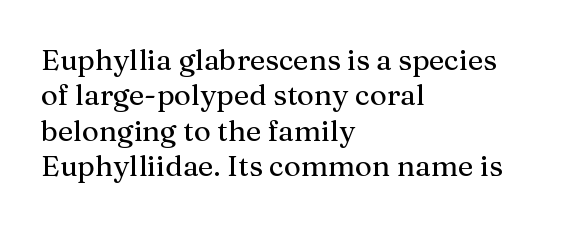
The image shows 29 px serif type, upright; set left-aligned, line spacing 1.22x, normal letter spacing, not underlined; medium stroke contrast and a medium x-height.
